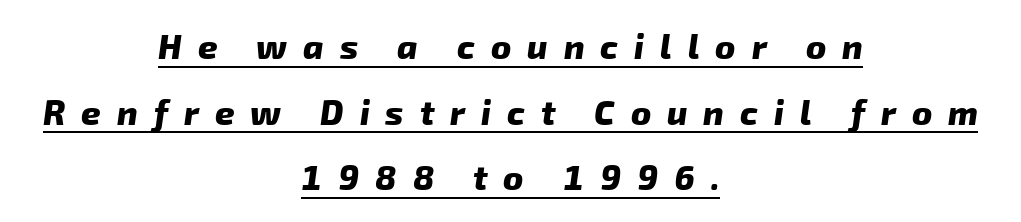
The image shows 34 px heavy sans-serif type; set centered, loose line spacing (1.93x), unusually wide letter spacing (+0.47 em), underlined; low stroke contrast and a medium x-height.
